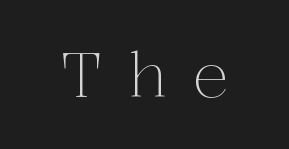
The image shows 61 px light serif type, upright; set unusually wide letter spacing (+0.4 em), not underlined; medium stroke contrast and a medium x-height.
